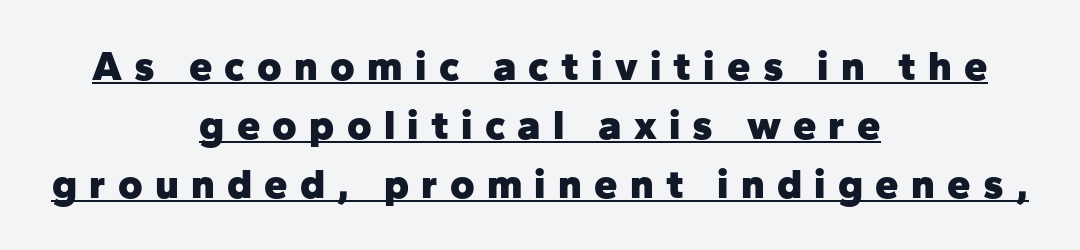
Q: Is the text bold? A: Yes.
Q: Is the text italic (slanted)? A: No, it is upright.
Q: Is the typeface a serif or a sans-serif typeface? A: Sans-serif.
Q: Is the text underlined? A: Yes.
Q: How is the paragraph aligned? A: Centered.
Q: Is the spacing between letters normal or unusually wide? A: Unusually wide.
Q: Is the spacing between lines tight, normal or loose? A: Normal.
Q: Width (condensed, normal, or wide)? A: Normal.
Q: Stroke contrast? A: Low.
Q: x-height? A: Medium.
Q: Monospaced? A: No.
